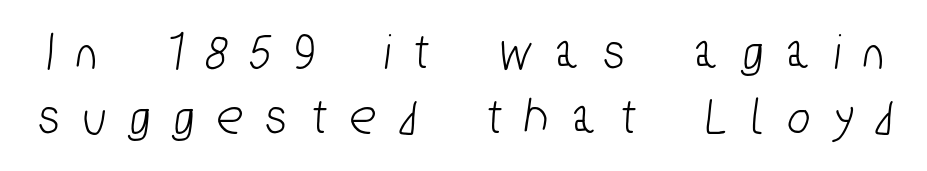
Classification — sans serif. Character widths vary here, with narrow letters taking less room than wide ones. You could only call the tracking loose — the letters float apart. Unmarked baselines from the first word to the last.
